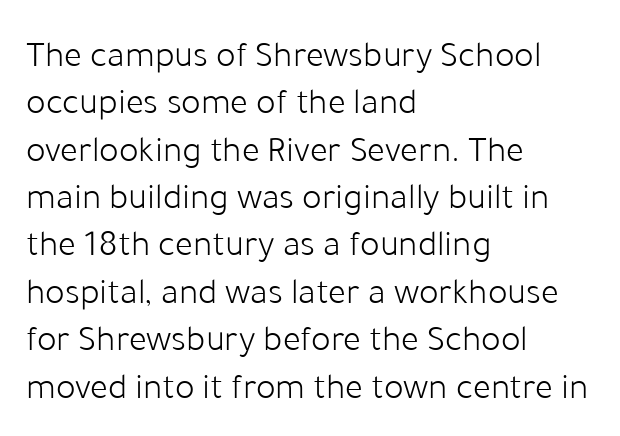
Q: Is the text bold? A: No.
Q: Is the text italic (slanted)? A: No, it is upright.
Q: Is the typeface a serif or a sans-serif typeface? A: Sans-serif.
Q: Is the text underlined? A: No.
Q: How is the paragraph aligned? A: Left-aligned.
Q: Is the spacing between letters normal or unusually wide? A: Normal.
Q: Is the spacing between lines tight, normal or loose? A: Normal.
Q: Width (condensed, normal, or wide)? A: Normal.
Q: Stroke contrast? A: Low.
Q: x-height? A: Medium.
Q: Monospaced? A: No.
